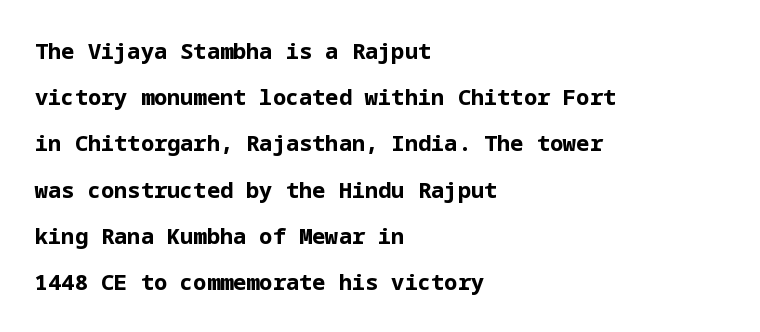
{"italic": "no", "bold": "yes", "underline": "no", "align": "left", "line_spacing": "loose", "line_spacing_ratio": 2.1, "letter_spacing": "normal", "letter_spacing_em": 0.0, "glyph_px": 22}
